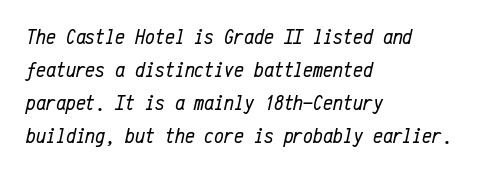
{"italic": "yes", "lean": "right", "slant_degrees": 12, "bold": "no", "underline": "no", "align": "left", "line_spacing": "normal", "line_spacing_ratio": 1.5, "letter_spacing": "normal", "letter_spacing_em": 0.0, "glyph_px": 22}
